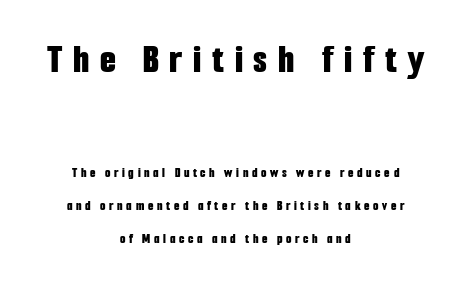
The image shows 41 px bold, condensed sans-serif type, upright; set centered, loose line spacing (2.35x), unusually wide letter spacing (+0.26 em), not underlined; the first (top) block is 2.93x larger; low stroke contrast and a medium x-height.
